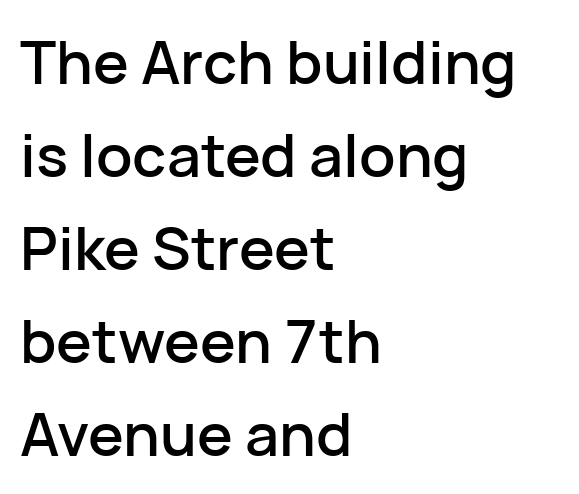
Q: Is the text italic (slanted)? A: No, it is upright.
Q: Is the typeface a serif or a sans-serif typeface? A: Sans-serif.
Q: Is the text underlined? A: No.
Q: How is the paragraph aligned? A: Left-aligned.
Q: Is the spacing between letters normal or unusually wide? A: Normal.
Q: Is the spacing between lines tight, normal or loose? A: Normal.
Q: Width (condensed, normal, or wide)? A: Normal.
Q: Stroke contrast? A: Low.
Q: x-height? A: Medium.
Q: Monospaced? A: No.
